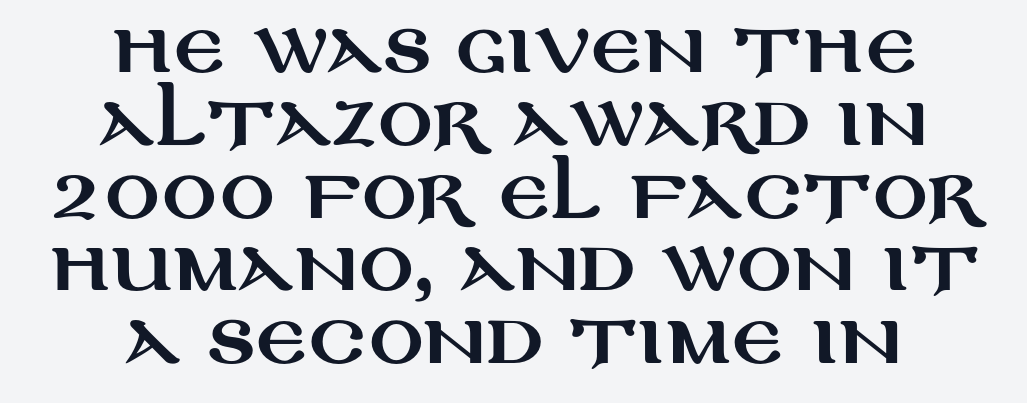
{"serif": "no", "italic": "no", "width": "wide", "stroke_contrast": "medium", "x_height": "large", "monospaced": "no", "underline": "no", "align": "center", "line_spacing": "tight", "line_spacing_ratio": 1.07, "letter_spacing": "normal", "letter_spacing_em": 0.0, "glyph_px": 68}
